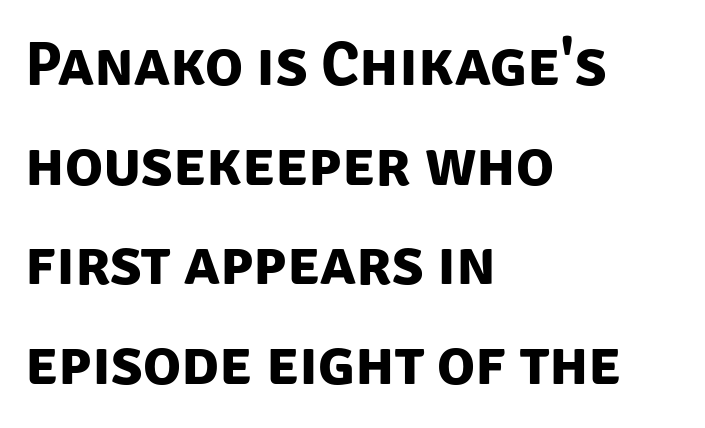
Q: Is the text bold? A: Yes.
Q: Is the typeface a serif or a sans-serif typeface? A: Sans-serif.
Q: Is the text underlined? A: No.
Q: How is the paragraph aligned? A: Left-aligned.
Q: Is the spacing between letters normal or unusually wide? A: Normal.
Q: Is the spacing between lines tight, normal or loose? A: Normal.
Q: Width (condensed, normal, or wide)? A: Normal.
Q: Stroke contrast? A: Low.
Q: x-height? A: Large.
Q: Monospaced? A: No.
